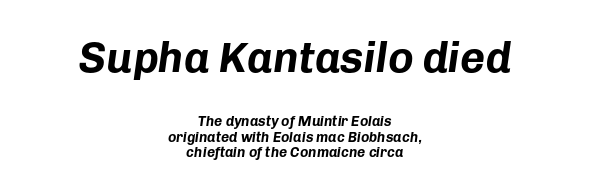
How heavy is the stroke? Heavy — this is a bold. The zone under the glyphs is completely vacant. Looks like regular typesetting: each glyph gets only the width it needs. In terms of letterspacing, this is plain default setting. In terms of posture, this sample is oblique. Scale decreases going downward across the two blocks.
